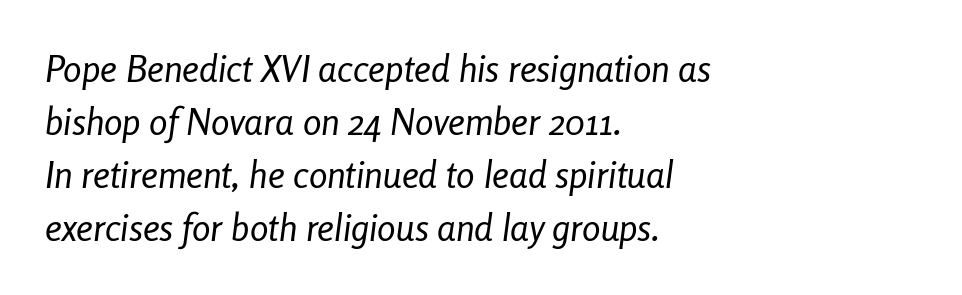
This is not heavy type; no bold has been used. This sample uses an oblique cut, with every glyph tilted off the vertical. These lines sit exactly where default settings would place them. Underline: absent.
